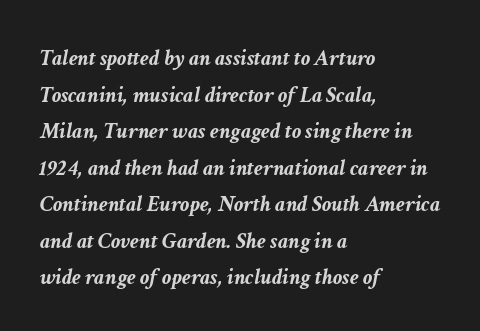
The image shows 23 px bold type, italic (leaning right); set left-aligned, normal line spacing (1.59x), normal letter spacing, not underlined.
